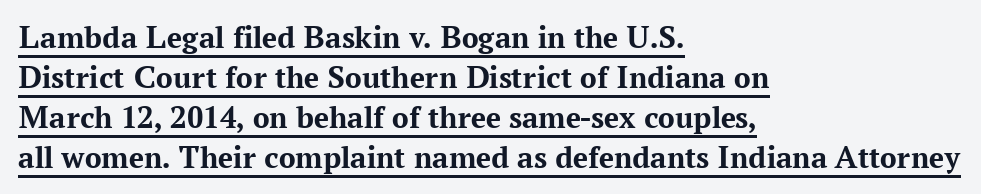
Q: Is the text bold? A: Yes.
Q: Is the text italic (slanted)? A: No, it is upright.
Q: Is the typeface a serif or a sans-serif typeface? A: Serif.
Q: Is the text underlined? A: Yes.
Q: How is the paragraph aligned? A: Left-aligned.
Q: Is the spacing between letters normal or unusually wide? A: Normal.
Q: Width (condensed, normal, or wide)? A: Normal.
Q: Stroke contrast? A: Medium.
Q: x-height? A: Medium.
Q: Monospaced? A: No.
